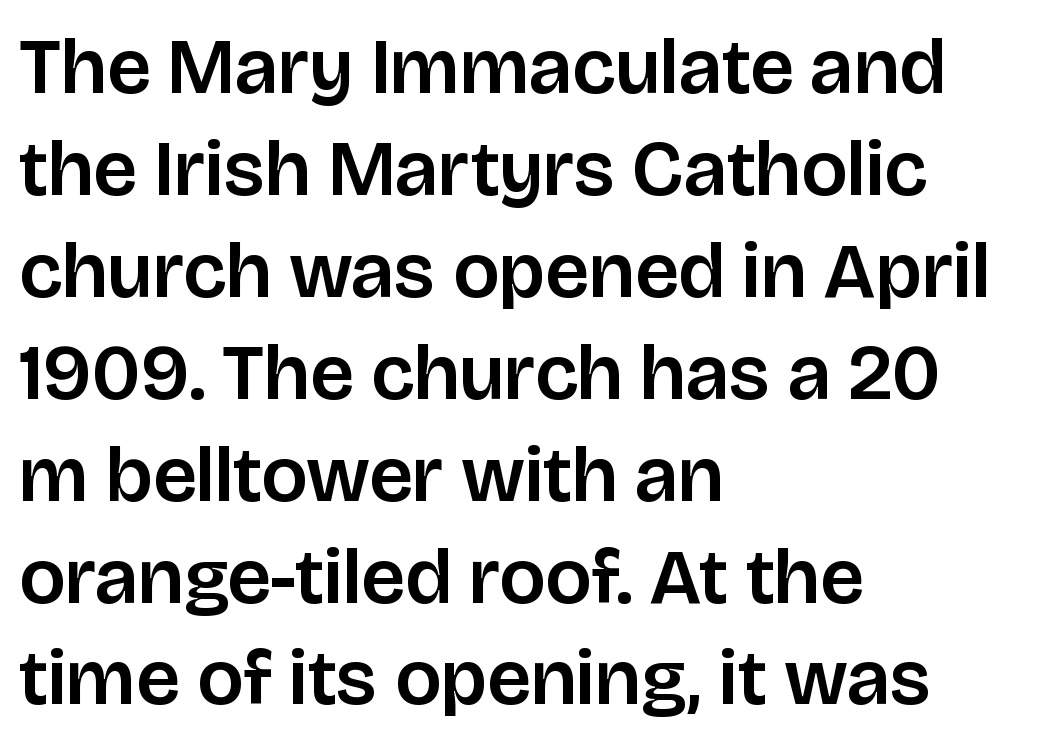
{"serif": "no", "italic": "no", "width": "normal", "stroke_contrast": "low", "x_height": "large", "monospaced": "no", "underline": "no", "align": "left", "line_spacing": "normal", "line_spacing_ratio": 1.29, "letter_spacing": "normal", "letter_spacing_em": 0.0, "glyph_px": 79}
